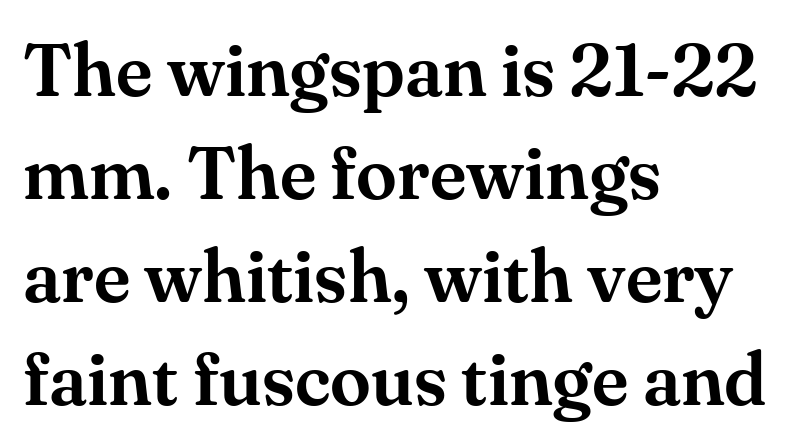
The image shows 74 px serif type, upright; set left-aligned, normal line spacing (1.39x), normal letter spacing, not underlined; medium stroke contrast and a small x-height.
